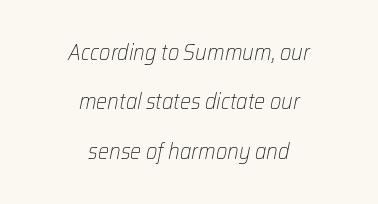
Q: Is the text bold? A: No.
Q: Is the text italic (slanted)? A: Yes, it leans right by about 12 degrees.
Q: Is the text underlined? A: No.
Q: How is the paragraph aligned? A: Centered.
Q: Is the spacing between letters normal or unusually wide? A: Normal.
Q: Is the spacing between lines tight, normal or loose? A: Loose.
